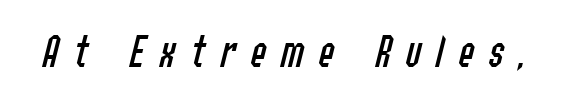
Varying glyph widths throughout — classic text-font behaviour. Letters have the restrained weight of plain body copy at most. Does the lettering tilt? It does — this is italic. The specimen omits any rule beneath the text block's lines.
